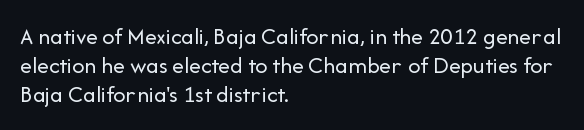
Q: Is the text bold? A: No.
Q: Is the text italic (slanted)? A: No, it is upright.
Q: Is the text underlined? A: No.
Q: How is the paragraph aligned? A: Left-aligned.
Q: Is the spacing between letters normal or unusually wide? A: Normal.
